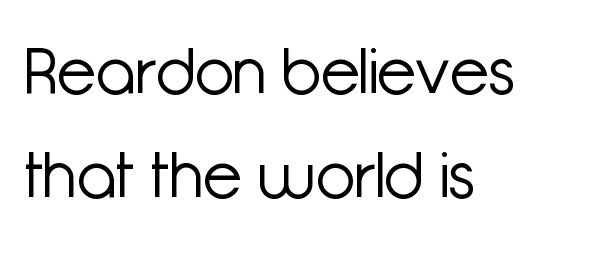
Q: Is the text bold? A: No.
Q: Is the text italic (slanted)? A: No, it is upright.
Q: Is the typeface a serif or a sans-serif typeface? A: Sans-serif.
Q: Is the text underlined? A: No.
Q: How is the paragraph aligned? A: Left-aligned.
Q: Is the spacing between letters normal or unusually wide? A: Normal.
Q: Is the spacing between lines tight, normal or loose? A: Normal.
Q: Width (condensed, normal, or wide)? A: Normal.
Q: Stroke contrast? A: Low.
Q: x-height? A: Medium.
Q: Monospaced? A: No.
